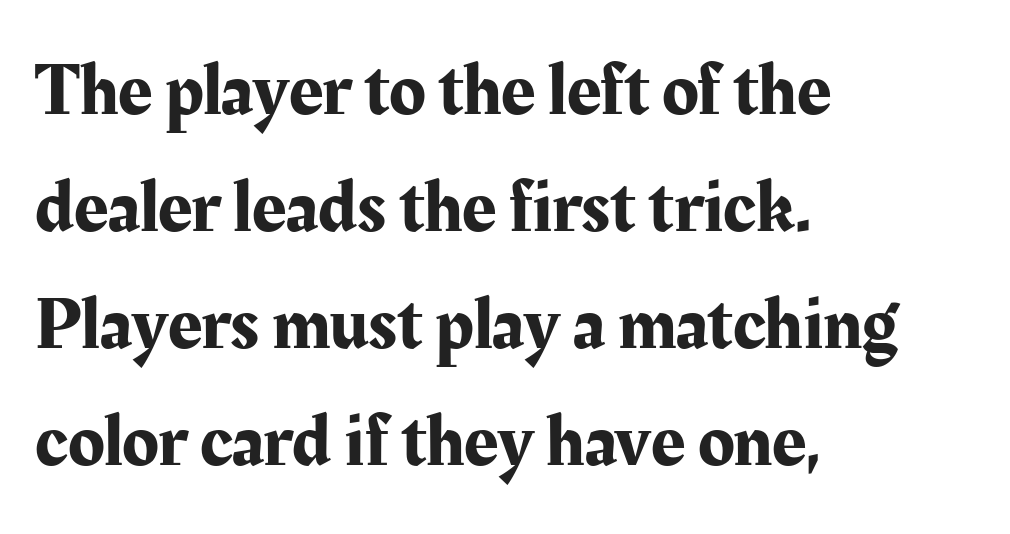
A typesetter would call this leading conventional body-copy spacing. Each letter keeps its own natural width here, so spacing adapts to shape. Serif or sans? Serif — the stroke terminals have little feet. This sample uses an upright cut, with every glyph sitting square on the baseline. The specimen omits any rule beneath the text block's lines. Layout note: lines flush left.
